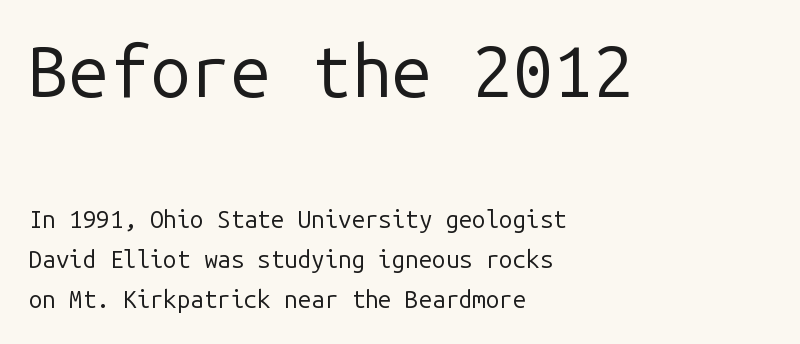
{"serif": "no", "italic": "no", "bold": "no", "weight": "regular", "width": "normal", "stroke_contrast": "low", "x_height": "medium", "monospaced": "yes", "underline": "no", "align": "left", "line_spacing": "normal", "line_spacing_ratio": 1.65, "letter_spacing": "normal", "letter_spacing_em": 0.0, "larger_block": "first", "size_ratio": 3.0, "glyph_px": 72}
